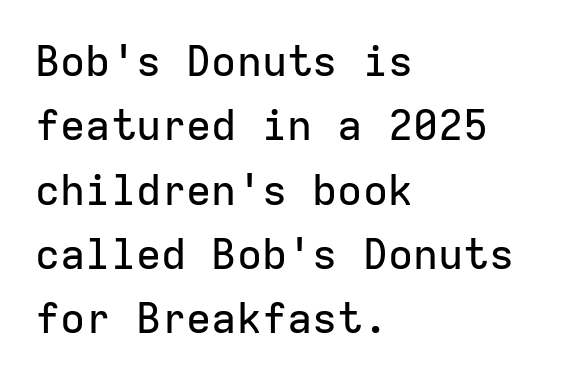
{"serif": "no", "italic": "no", "width": "normal", "stroke_contrast": "low", "x_height": "medium", "monospaced": "yes", "underline": "no", "align": "left", "line_spacing": "normal", "line_spacing_ratio": 1.53, "letter_spacing": "normal", "letter_spacing_em": 0.0, "glyph_px": 42}
